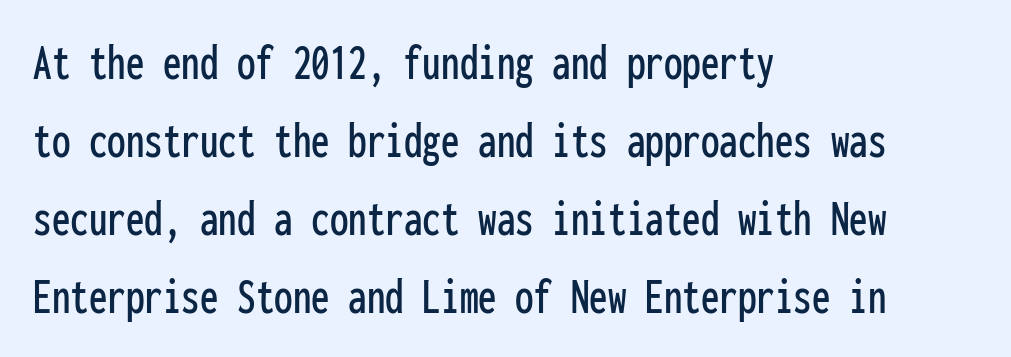
Every stem runs plumb, perpendicular to the baseline. Line beginnings align vertically; line endings do not. Think of a typewriter: that constant character pitch is what you see here. Each letter's strokes conclude bluntly, with no projecting serifs.
